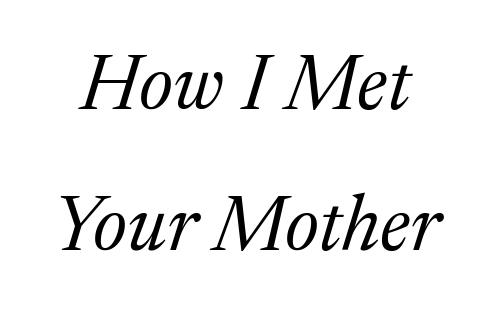
You could not count columns in this text — the font is proportionally spaced. No heavy texture on the line: the type isn't bold. The gap between lines stays unmarked. The whole block is typeset with a tilt.
